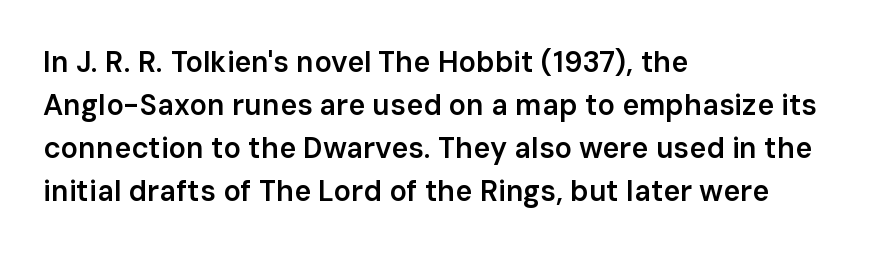
Q: Is the text bold? A: Semi-bold.
Q: Is the text italic (slanted)? A: No, it is upright.
Q: Is the typeface a serif or a sans-serif typeface? A: Sans-serif.
Q: Is the text underlined? A: No.
Q: How is the paragraph aligned? A: Left-aligned.
Q: Is the spacing between letters normal or unusually wide? A: Normal.
Q: Is the spacing between lines tight, normal or loose? A: Normal.
Q: Width (condensed, normal, or wide)? A: Normal.
Q: Stroke contrast? A: Low.
Q: x-height? A: Medium.
Q: Monospaced? A: No.
